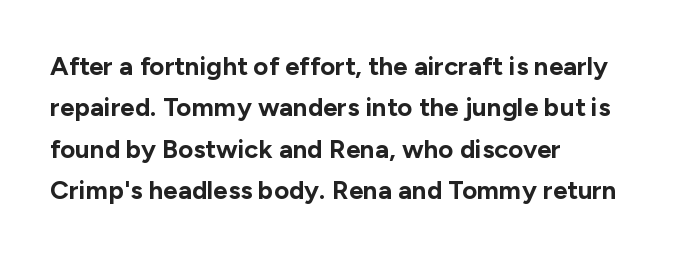
The image shows 26 px bold type, upright; set left-aligned, normal line spacing (1.59x), normal letter spacing, not underlined.
